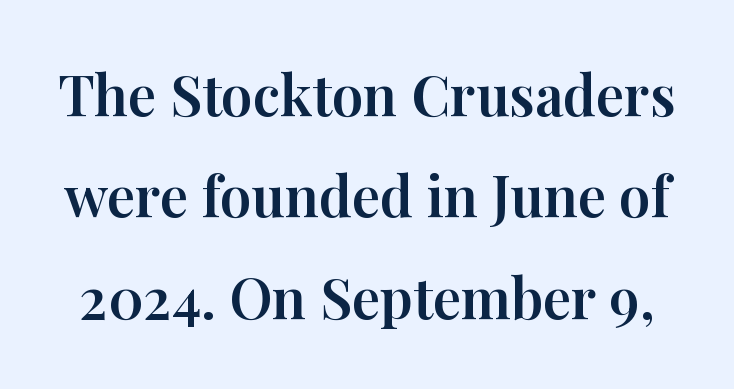
Q: Is the text italic (slanted)? A: No, it is upright.
Q: Is the typeface a serif or a sans-serif typeface? A: Serif.
Q: Is the text underlined? A: No.
Q: Is the spacing between letters normal or unusually wide? A: Normal.
Q: Width (condensed, normal, or wide)? A: Normal.
Q: Stroke contrast? A: High.
Q: x-height? A: Medium.
Q: Monospaced? A: No.
